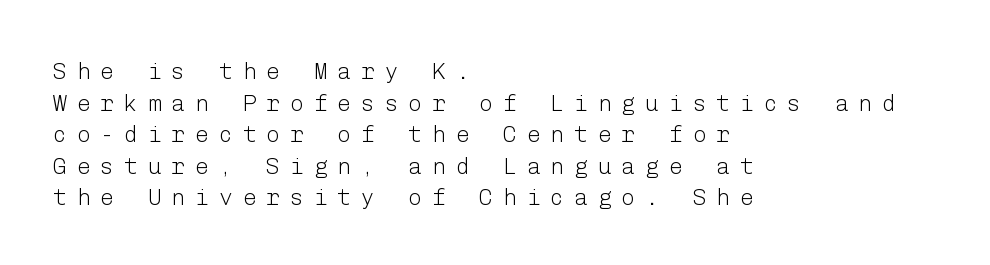
Q: Is the text bold? A: No.
Q: Is the text italic (slanted)? A: No, it is upright.
Q: Is the text underlined? A: No.
Q: How is the paragraph aligned? A: Left-aligned.
Q: Is the spacing between letters normal or unusually wide? A: Unusually wide.
Q: Is the spacing between lines tight, normal or loose? A: Normal.
